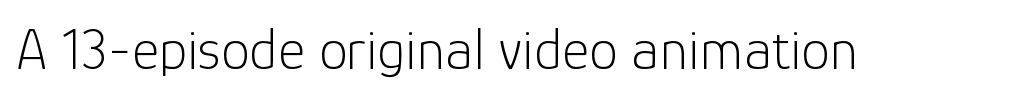
{"serif": "no", "italic": "no", "bold": "no", "weight": "light", "width": "normal", "stroke_contrast": "low", "x_height": "medium", "monospaced": "no", "underline": "no", "letter_spacing": "normal", "letter_spacing_em": 0.0, "glyph_px": 58}
